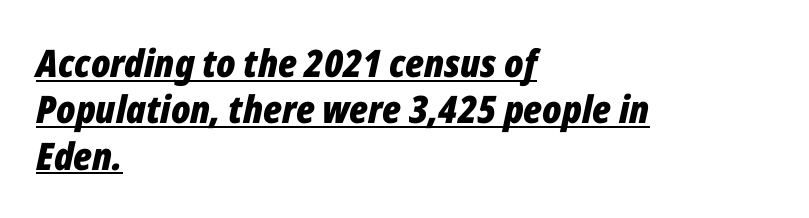
{"italic": "yes", "lean": "right", "slant_degrees": 12, "bold": "yes", "weight": "bold", "width": "condensed", "stroke_contrast": "low", "x_height": "medium", "monospaced": "no", "underline": "yes", "align": "left", "line_spacing_ratio": 1.22, "letter_spacing": "normal", "letter_spacing_em": 0.0, "glyph_px": 38}
